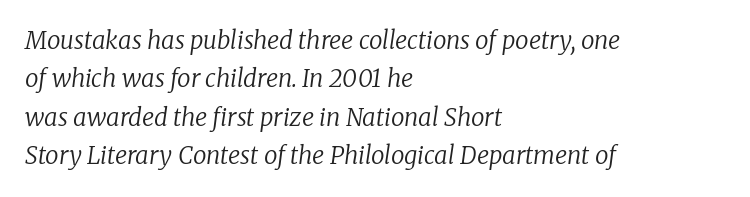
Q: Is the text bold? A: No.
Q: Is the text italic (slanted)? A: Yes, it leans right by about 8 degrees.
Q: Is the text underlined? A: No.
Q: How is the paragraph aligned? A: Left-aligned.
Q: Is the spacing between letters normal or unusually wide? A: Normal.
Q: Is the spacing between lines tight, normal or loose? A: Normal.
